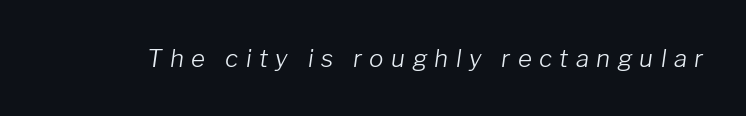
Q: Is the text bold? A: No.
Q: Is the text italic (slanted)? A: Yes, it leans right by about 8 degrees.
Q: Is the text underlined? A: No.
Q: Is the spacing between letters normal or unusually wide? A: Unusually wide.
